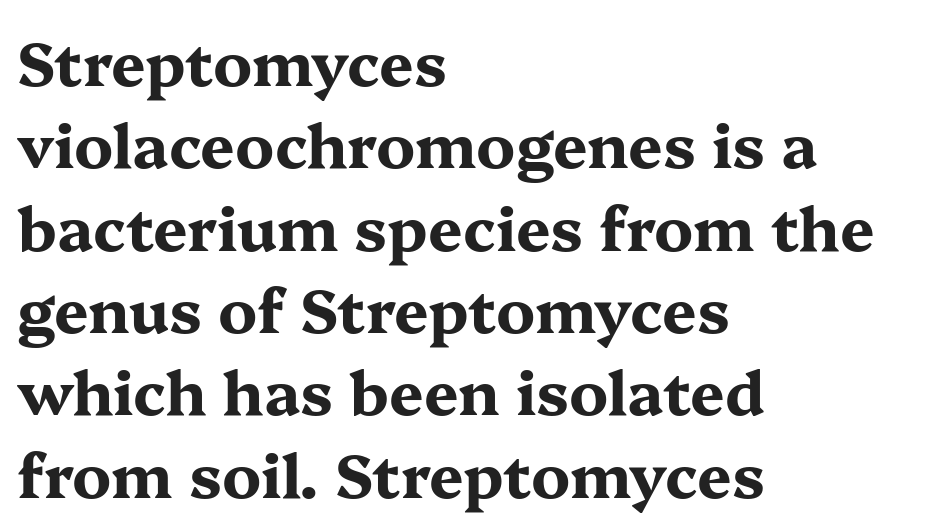
The image shows 61 px bold, wide serif type, upright; set left-aligned, normal line spacing (1.35x), normal letter spacing, not underlined; medium stroke contrast and a medium x-height.
